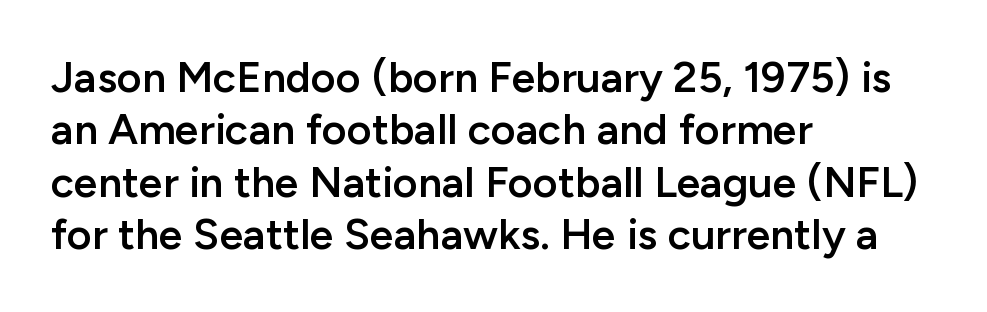
{"serif": "no", "italic": "no", "bold": "semi", "weight": "semibold", "width": "normal", "stroke_contrast": "low", "x_height": "medium", "monospaced": "no", "underline": "no", "align": "left", "line_spacing_ratio": 1.22, "letter_spacing": "normal", "letter_spacing_em": 0.0, "glyph_px": 43}
